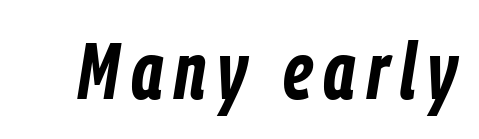
{"italic": "yes", "lean": "right", "slant_degrees": 9, "bold": "yes", "weight": "bold", "width": "condensed", "stroke_contrast": "low", "x_height": "medium", "monospaced": "no", "underline": "no", "glyph_px": 79}
